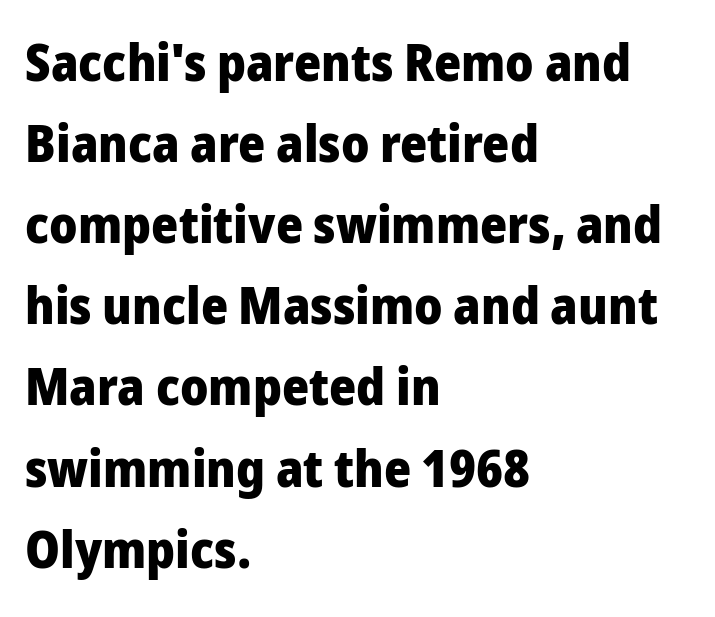
{"serif": "no", "italic": "no", "bold": "yes", "weight": "heavy", "width": "normal", "stroke_contrast": "low", "x_height": "medium", "monospaced": "no", "underline": "no", "align": "left", "line_spacing": "normal", "line_spacing_ratio": 1.56, "letter_spacing": "normal", "letter_spacing_em": 0.0, "glyph_px": 52}
